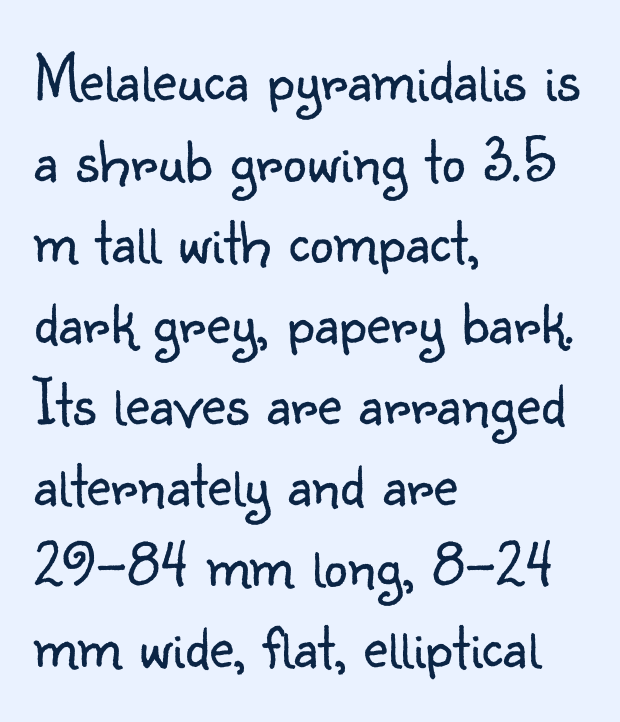
{"serif": "no", "italic": "no", "bold": "no", "weight": "light", "width": "normal", "stroke_contrast": "low", "x_height": "small", "monospaced": "no", "underline": "no", "align": "left", "line_spacing_ratio": 1.21, "letter_spacing": "normal", "letter_spacing_em": 0.0, "glyph_px": 67}
